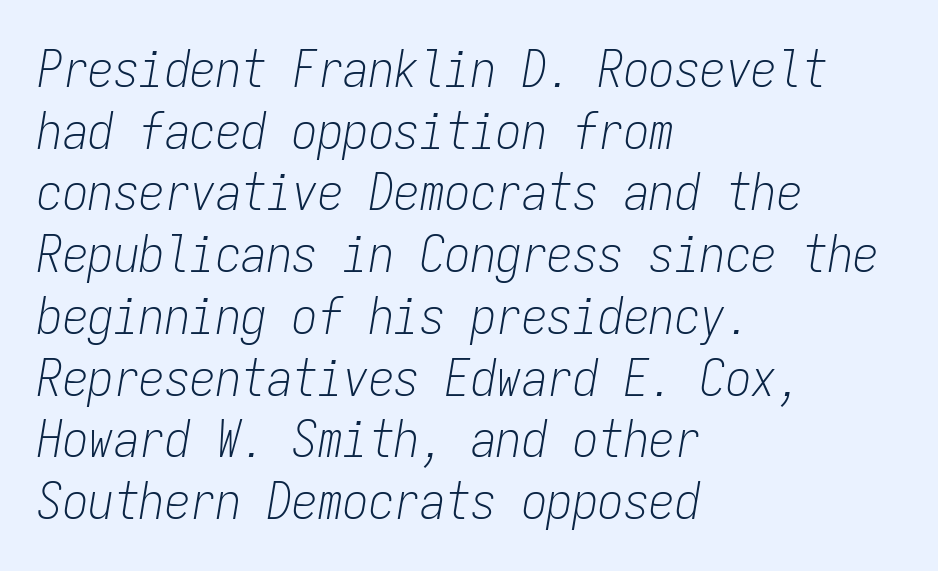
Tall strokes in this sample are angled rather than plumb. Rule under the text: the space is simply empty. The letters march in equal steps, a hallmark of fixed-pitch type. A student would call this left alignment; a typographer would say flush left, rag right.
